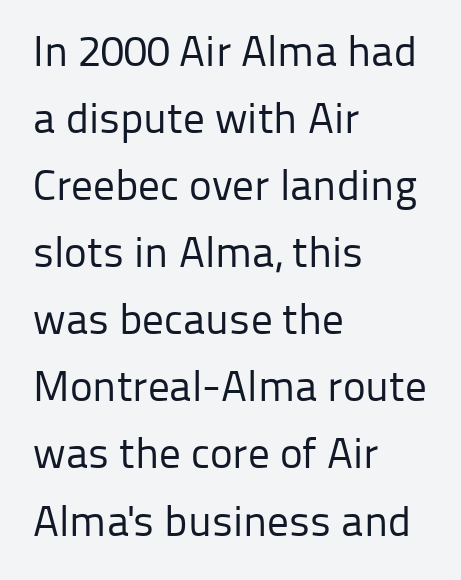
{"serif": "no", "italic": "no", "bold": "no", "weight": "regular", "width": "normal", "stroke_contrast": "low", "x_height": "medium", "monospaced": "no", "underline": "no", "align": "left", "line_spacing": "normal", "line_spacing_ratio": 1.56, "letter_spacing": "normal", "letter_spacing_em": 0.0, "glyph_px": 43}
